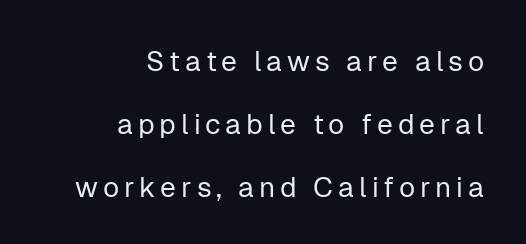
The image shows 28 px regular-weight sans-serif type, upright; set right-aligned, loose line spacing (2.25x), not underlined; low stroke contrast and a medium x-height.
